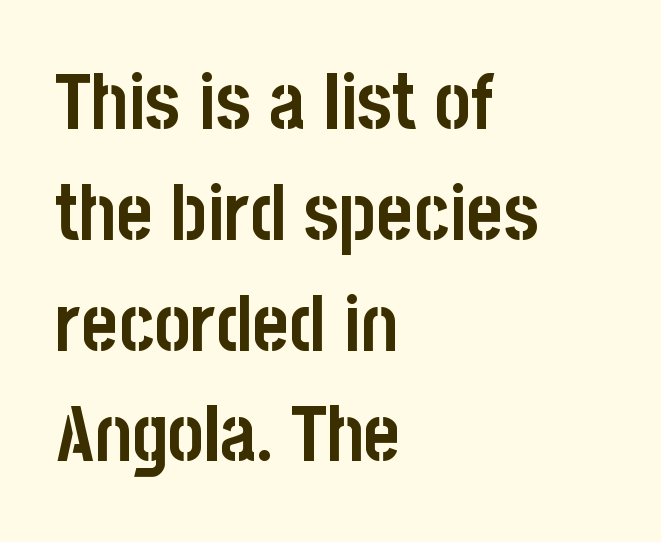
Proportional: the letters do not fall into vertical columns. Caption: multi-line text, flush left, ragged right. These words are printed bold, with thick strokes throughout. Each row of text sits above clean, open space. Quick note: interline space is typical.
